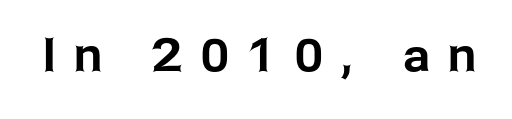
Q: Is the text italic (slanted)? A: No, it is upright.
Q: Is the typeface a serif or a sans-serif typeface? A: Sans-serif.
Q: Is the text underlined? A: No.
Q: Is the spacing between letters normal or unusually wide? A: Unusually wide.
Q: Width (condensed, normal, or wide)? A: Normal.
Q: Stroke contrast? A: Low.
Q: x-height? A: Medium.
Q: Monospaced? A: No.
